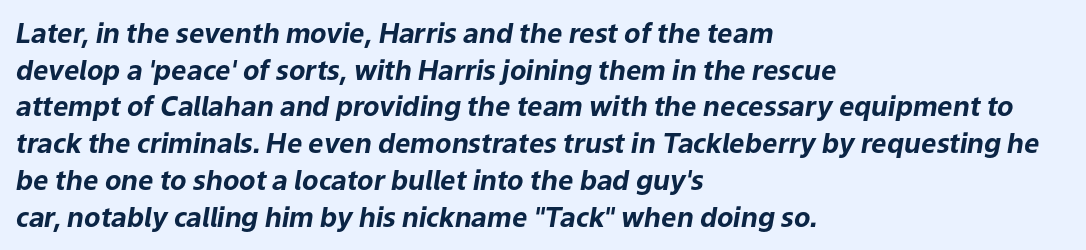
{"italic": "yes", "lean": "right", "slant_degrees": 9, "bold": "yes", "underline": "no", "align": "left", "line_spacing": "normal", "line_spacing_ratio": 1.36, "letter_spacing": "normal", "letter_spacing_em": 0.0, "glyph_px": 27}
